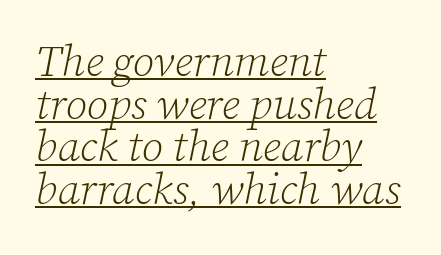
Q: Is the text bold? A: No.
Q: Is the text italic (slanted)? A: Yes, it leans right by about 12 degrees.
Q: Is the typeface a serif or a sans-serif typeface? A: Serif.
Q: Is the text underlined? A: Yes.
Q: How is the paragraph aligned? A: Left-aligned.
Q: Is the spacing between letters normal or unusually wide? A: Normal.
Q: Is the spacing between lines tight, normal or loose? A: Tight.
Q: Width (condensed, normal, or wide)? A: Normal.
Q: Stroke contrast? A: Low.
Q: x-height? A: Medium.
Q: Monospaced? A: No.
